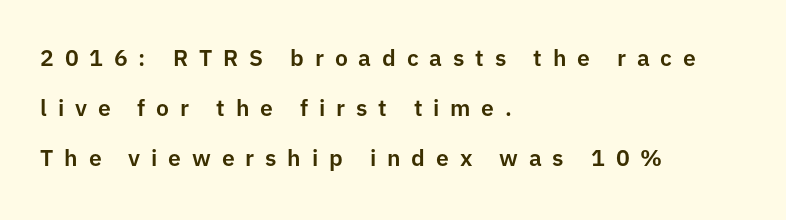
{"italic": "no", "underline": "no", "align": "left", "line_spacing": "loose", "line_spacing_ratio": 2.18, "letter_spacing": "wide", "letter_spacing_em": 0.47, "glyph_px": 23}
